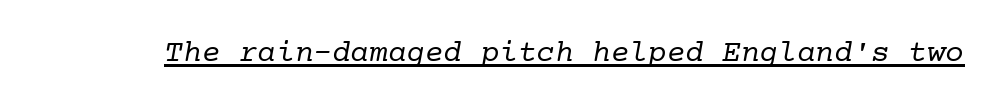
The image shows 31 px regular-weight serif type, monospaced; set normal letter spacing, underlined; low stroke contrast and a medium x-height.
